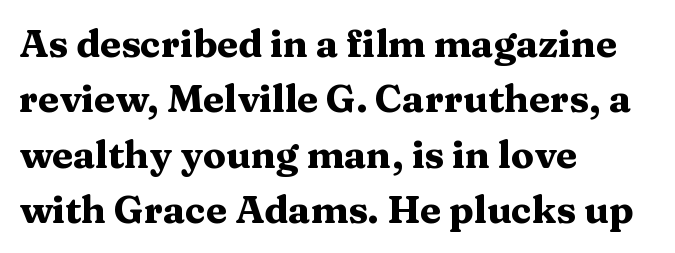
Q: Is the text bold? A: Yes.
Q: Is the text italic (slanted)? A: No, it is upright.
Q: Is the typeface a serif or a sans-serif typeface? A: Serif.
Q: Is the text underlined? A: No.
Q: How is the paragraph aligned? A: Left-aligned.
Q: Is the spacing between letters normal or unusually wide? A: Normal.
Q: Is the spacing between lines tight, normal or loose? A: Normal.
Q: Width (condensed, normal, or wide)? A: Wide.
Q: Stroke contrast? A: Medium.
Q: x-height? A: Medium.
Q: Monospaced? A: No.
